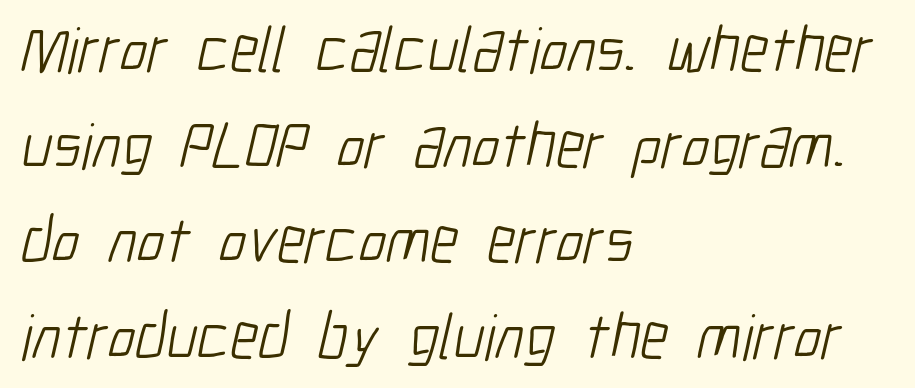
{"serif": "no", "bold": "no", "weight": "light", "width": "condensed", "stroke_contrast": "low", "x_height": "medium", "monospaced": "no", "underline": "no", "align": "left", "line_spacing": "normal", "line_spacing_ratio": 1.47, "letter_spacing": "normal", "letter_spacing_em": 0.0, "glyph_px": 65}
